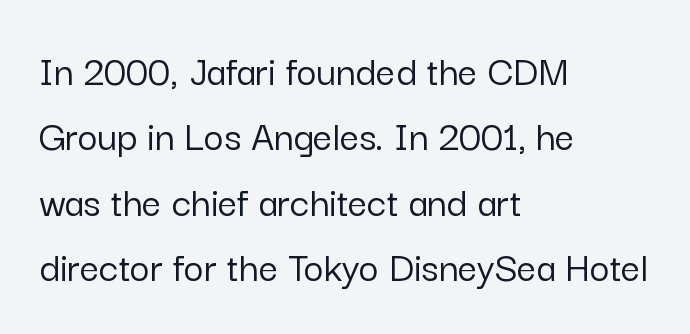
{"serif": "no", "italic": "no", "width": "normal", "stroke_contrast": "low", "x_height": "medium", "monospaced": "no", "underline": "no", "align": "left", "line_spacing": "normal", "line_spacing_ratio": 1.52, "letter_spacing": "normal", "letter_spacing_em": 0.0, "glyph_px": 43}
